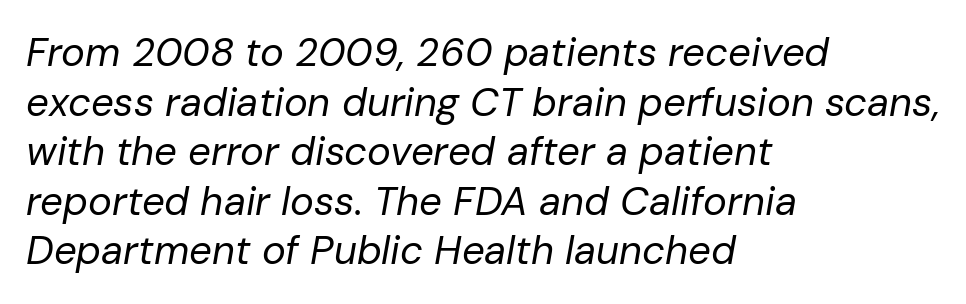
Q: Is the text bold? A: No.
Q: Is the text italic (slanted)? A: Yes, it leans right by about 10 degrees.
Q: Is the text underlined? A: No.
Q: How is the paragraph aligned? A: Left-aligned.
Q: Is the spacing between letters normal or unusually wide? A: Normal.
Q: Width (condensed, normal, or wide)? A: Normal.
Q: Stroke contrast? A: Low.
Q: x-height? A: Medium.
Q: Monospaced? A: No.
